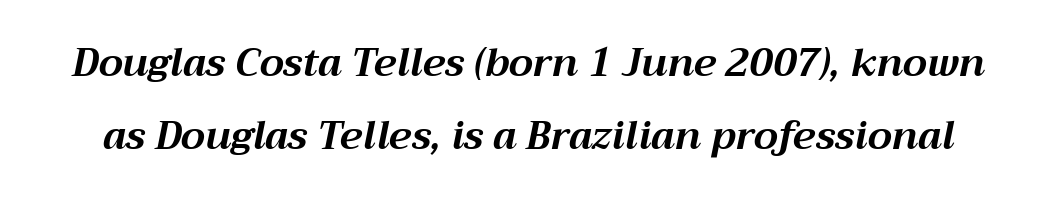
{"italic": "yes", "lean": "right", "slant_degrees": 12, "bold": "yes", "weight": "bold", "width": "normal", "stroke_contrast": "medium", "x_height": "medium", "monospaced": "no", "underline": "no", "line_spacing_ratio": 1.88, "letter_spacing": "normal", "letter_spacing_em": 0.0, "glyph_px": 39}
